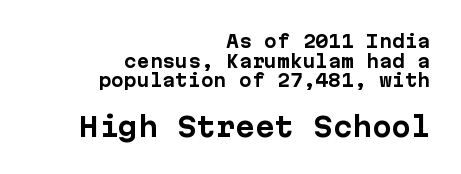
{"italic": "no", "bold": "yes", "underline": "no", "align": "right", "line_spacing_ratio": 1.16, "letter_spacing": "normal", "letter_spacing_em": 0.0, "larger_block": "second", "size_ratio": 1.53, "glyph_px": 26}
